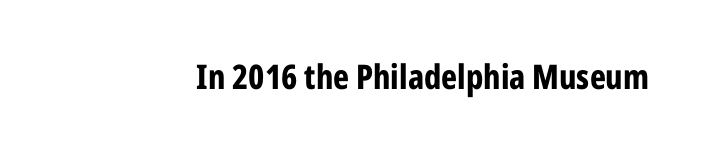
Nothing sits at the stroke ends, so this counts as sans-serif. Here the designer chose a conventional face with non-uniform glyph widths. Words appear dense and cohesive because spacing is normal. Typesetter's note: full bold, strokes at maximum text heaviness.
